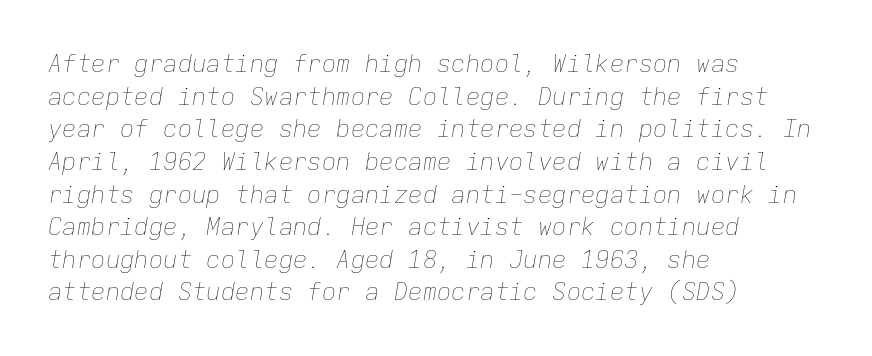
{"italic": "yes", "lean": "right", "slant_degrees": 9, "bold": "no", "underline": "no", "align": "left", "line_spacing": "normal", "line_spacing_ratio": 1.36, "letter_spacing": "normal", "letter_spacing_em": 0.0, "glyph_px": 24}
